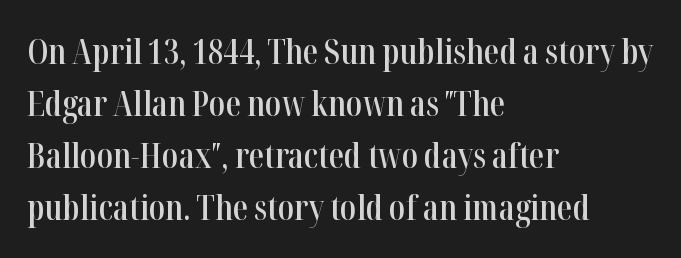
Q: Is the text bold? A: Semi-bold.
Q: Is the text italic (slanted)? A: No, it is upright.
Q: Is the typeface a serif or a sans-serif typeface? A: Serif.
Q: Is the text underlined? A: No.
Q: How is the paragraph aligned? A: Left-aligned.
Q: Is the spacing between letters normal or unusually wide? A: Normal.
Q: Is the spacing between lines tight, normal or loose? A: Normal.
Q: Width (condensed, normal, or wide)? A: Condensed.
Q: Stroke contrast? A: High.
Q: x-height? A: Medium.
Q: Monospaced? A: No.
